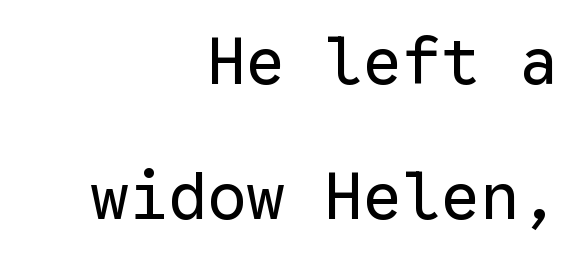
Q: Is the text bold? A: No.
Q: Is the text italic (slanted)? A: No, it is upright.
Q: Is the typeface a serif or a sans-serif typeface? A: Sans-serif.
Q: Is the text underlined? A: No.
Q: How is the paragraph aligned? A: Right-aligned.
Q: Is the spacing between letters normal or unusually wide? A: Normal.
Q: Is the spacing between lines tight, normal or loose? A: Loose.
Q: Width (condensed, normal, or wide)? A: Normal.
Q: Stroke contrast? A: Low.
Q: x-height? A: Medium.
Q: Monospaced? A: Yes.
